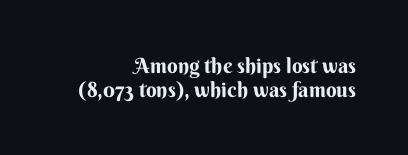
{"italic": "no", "bold": "yes", "underline": "no", "align": "right", "line_spacing": "tight", "line_spacing_ratio": 1.13, "letter_spacing": "normal", "letter_spacing_em": 0.0, "glyph_px": 21}
